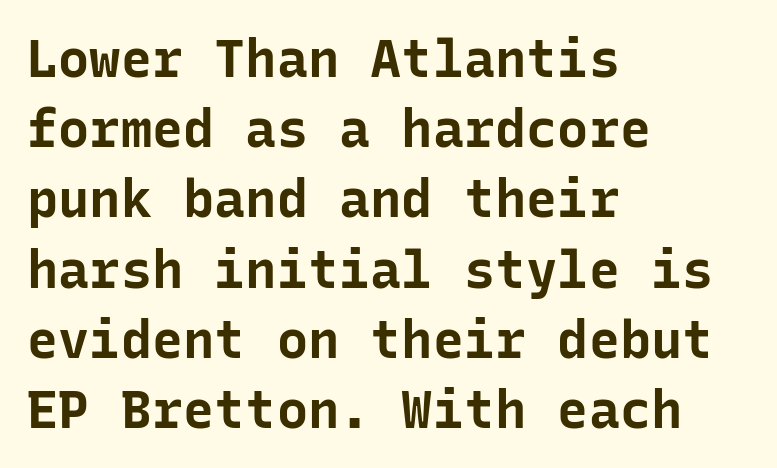
The image shows 52 px bold sans-serif type, upright, monospaced; set left-aligned, normal line spacing (1.35x), normal letter spacing, not underlined; low stroke contrast and a medium x-height.
